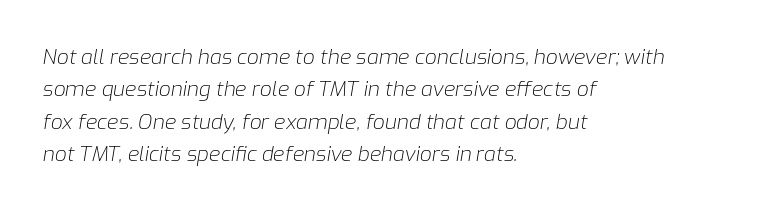
The image shows 21 px text type, italic (leaning right); set left-aligned, normal line spacing (1.54x), normal letter spacing, not underlined.
